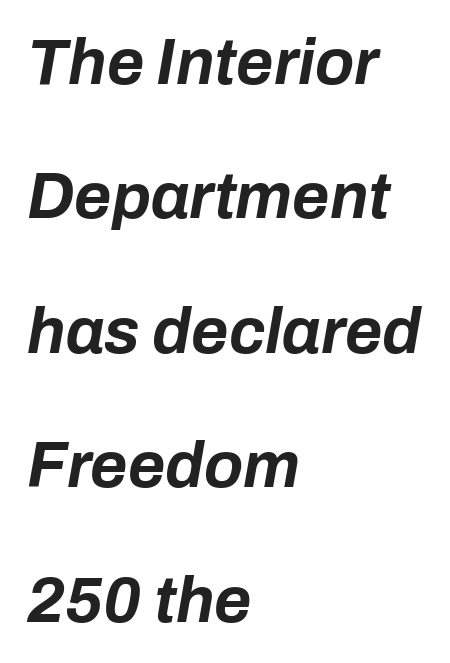
Q: Is the text bold? A: Yes.
Q: Is the text italic (slanted)? A: Yes, it leans right by about 10 degrees.
Q: Is the text underlined? A: No.
Q: How is the paragraph aligned? A: Left-aligned.
Q: Is the spacing between letters normal or unusually wide? A: Normal.
Q: Is the spacing between lines tight, normal or loose? A: Loose.
Q: Width (condensed, normal, or wide)? A: Normal.
Q: Stroke contrast? A: Low.
Q: x-height? A: Medium.
Q: Monospaced? A: No.
